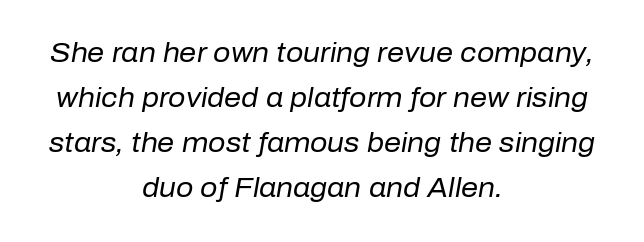
The face looks like a standard text weight, possibly lighter. Would a proofreader flag this as italicized? Yes. Every row of glyphs is offset so its center matches the block's center. Normally led — the rows are evenly, conventionally spaced. The string is rendered with underlining switched off.
